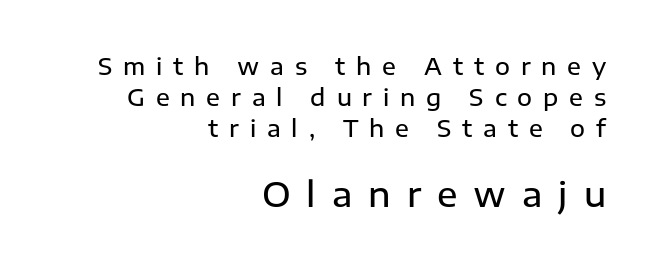
The image shows 34 px semibold sans-serif type, upright; set right-aligned, normal line spacing (1.35x), unusually wide letter spacing (+0.47 em), not underlined; the second (bottom) block is 1.48x larger; low stroke contrast and a medium x-height.
